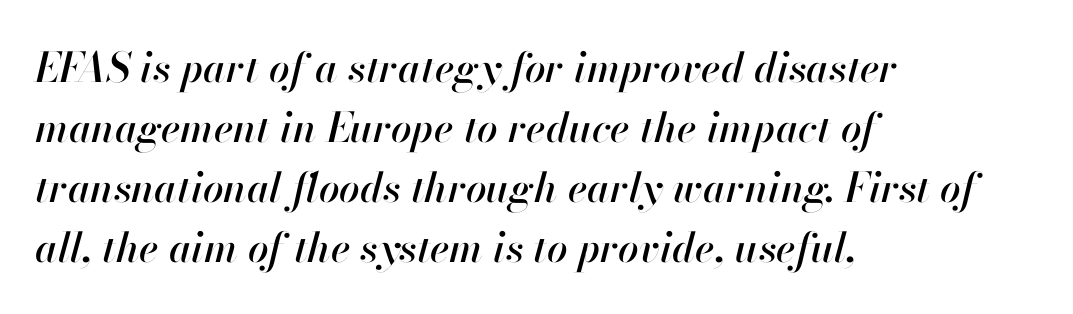
{"italic": "yes", "lean": "right", "slant_degrees": 13, "width": "normal", "stroke_contrast": "high", "x_height": "small", "monospaced": "no", "underline": "no", "align": "left", "line_spacing": "normal", "line_spacing_ratio": 1.46, "letter_spacing": "normal", "letter_spacing_em": 0.0, "glyph_px": 41}
